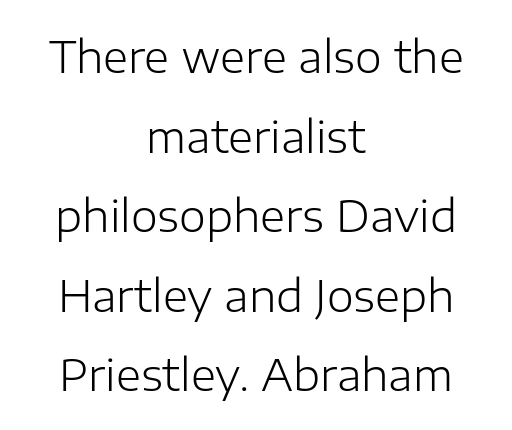
Posture: straight, roman, zero tilt. Observe the absence of serifs on each vertical stroke in this sample. A typesetter would call this proportional, since set widths differ per character. A bare baseline throughout the passage. Does the copy run flush right? No — it is centered line by line.
